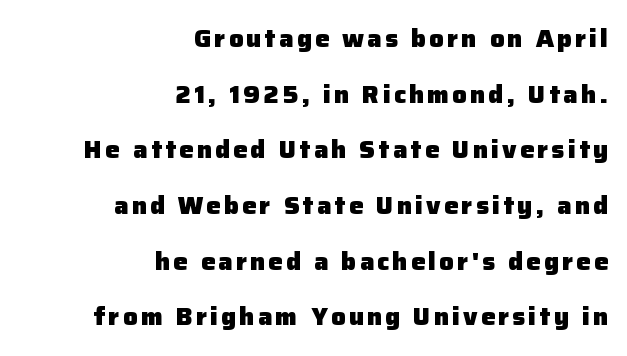
The image shows 24 px bold type, upright; set right-aligned, loose line spacing (2.32x), not underlined.
